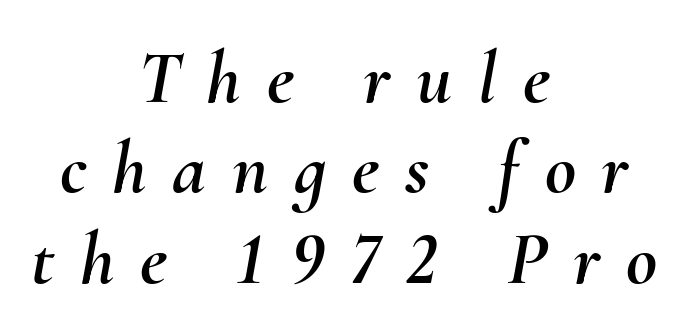
The image shows 76 px text type, italic (leaning right); set centered, line spacing 1.19x, unusually wide letter spacing (+0.34 em), not underlined; medium stroke contrast and a small x-height.
